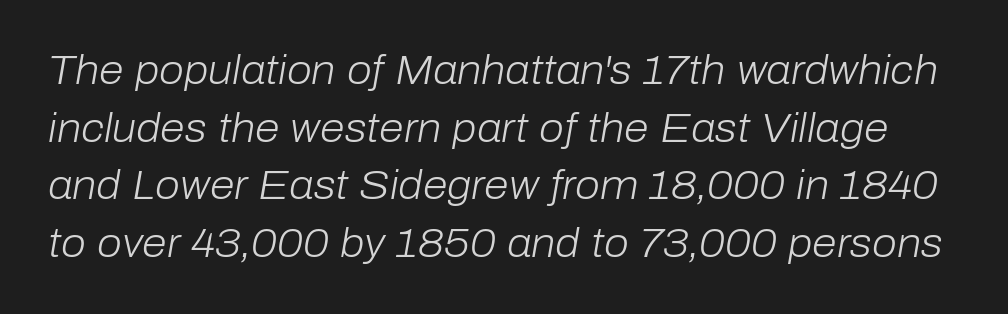
{"italic": "yes", "lean": "right", "slant_degrees": 10, "bold": "no", "weight": "light", "width": "normal", "stroke_contrast": "low", "x_height": "medium", "monospaced": "no", "underline": "no", "line_spacing": "normal", "line_spacing_ratio": 1.44, "letter_spacing": "normal", "letter_spacing_em": 0.0, "glyph_px": 40}
